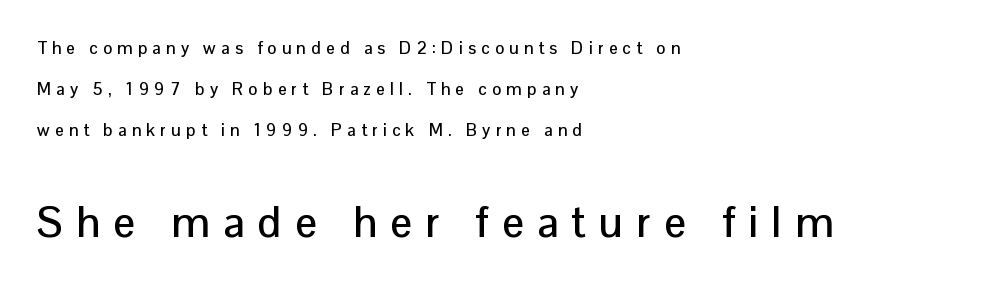
{"serif": "no", "italic": "no", "width": "normal", "stroke_contrast": "low", "x_height": "medium", "monospaced": "no", "underline": "no", "align": "left", "line_spacing": "loose", "line_spacing_ratio": 2.41, "letter_spacing": "wide", "letter_spacing_em": 0.31, "larger_block": "second", "size_ratio": 2.53, "glyph_px": 43}
